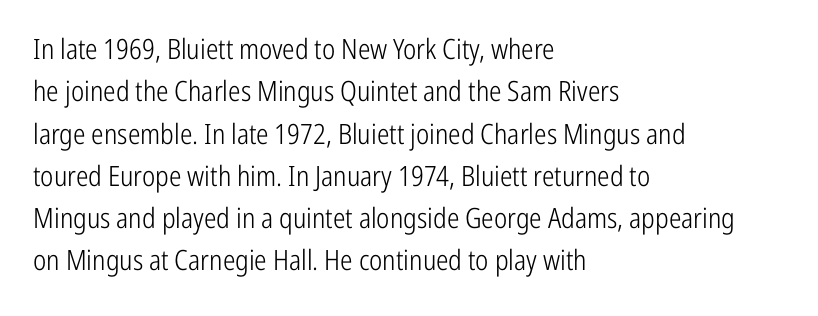
The image shows 28 px light, condensed sans-serif type, upright; set left-aligned, normal line spacing (1.51x), normal letter spacing, not underlined; low stroke contrast and a medium x-height.
